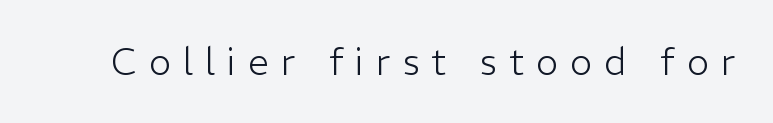
Is this a sans? Yes — the strokes have no serifs. The strokes carry an ordinary text weight at most. Display-style spreading of the glyphs; the letterfit is very open. The lettering stays uniformly vertical, giving the passage a roman look.
